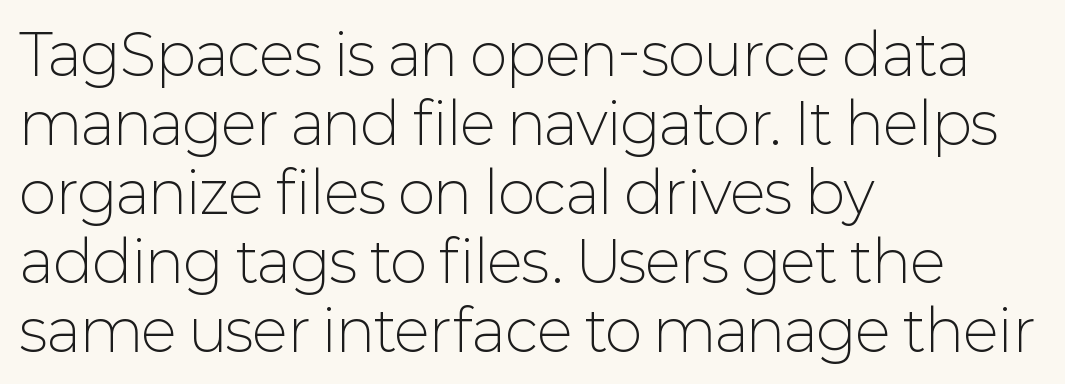
Reading down the block, your eye returns to a fixed left position each line. The type is set solid horizontally, with unmodified tracking. Nope, no serifs anywhere on these letters. Rule under the text: the space is simply empty. In terms of posture, this sample is upright.
